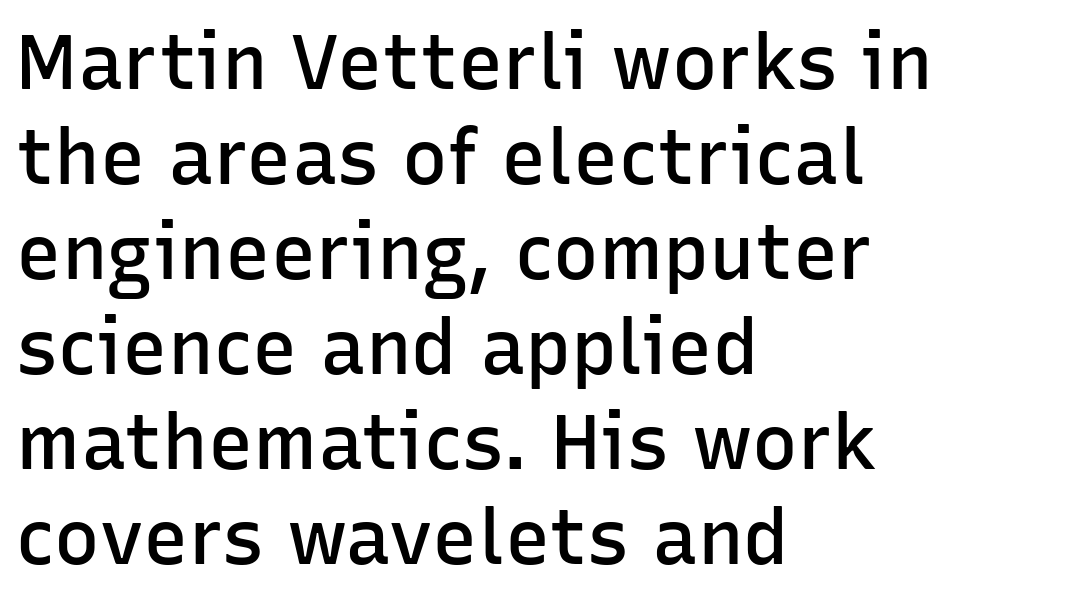
The image shows 76 px semibold sans-serif type, upright; set left-aligned, normal line spacing (1.25x), normal letter spacing, not underlined; low stroke contrast and a medium x-height.
